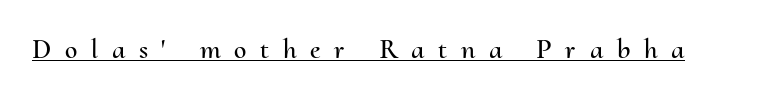
Q: Is the text italic (slanted)? A: No, it is upright.
Q: Is the text underlined? A: Yes.
Q: Is the spacing between letters normal or unusually wide? A: Unusually wide.
Q: Width (condensed, normal, or wide)? A: Normal.
Q: Stroke contrast? A: Medium.
Q: x-height? A: Small.
Q: Monospaced? A: No.
